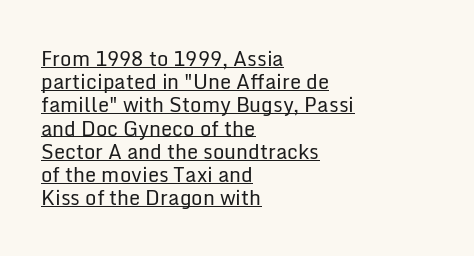
Q: Is the text bold? A: No.
Q: Is the text italic (slanted)? A: No, it is upright.
Q: Is the text underlined? A: Yes.
Q: How is the paragraph aligned? A: Left-aligned.
Q: Is the spacing between letters normal or unusually wide? A: Normal.
